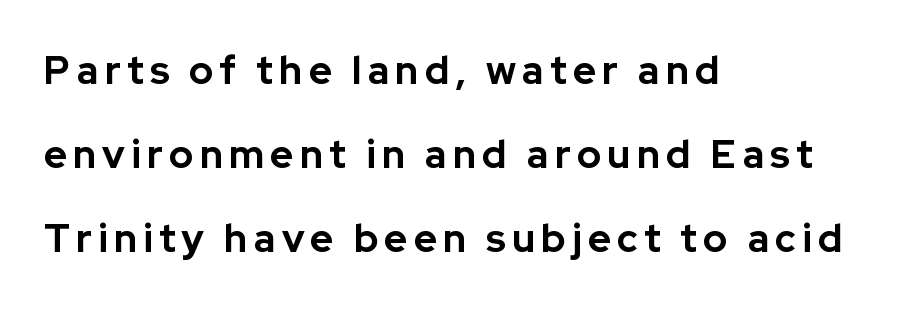
The image shows 39 px bold sans-serif type, upright; set left-aligned, loose line spacing (2.16x), not underlined; low stroke contrast and a medium x-height.
